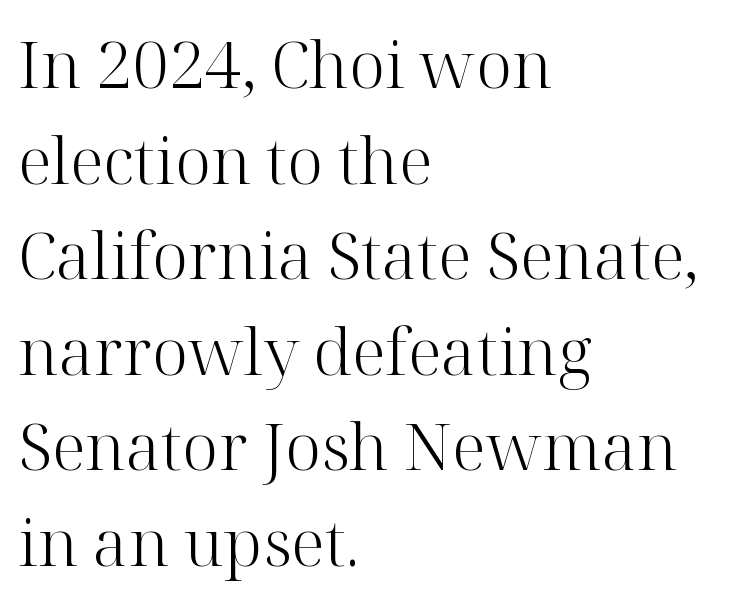
The lines are quadded left. Each row of text sits above clean, open space. The passage shown is typeset with a serif family. The weight would be labelled regular, book, light, or lighter still. What stands out about the letter spacing? Nothing — it is the standard amount.
